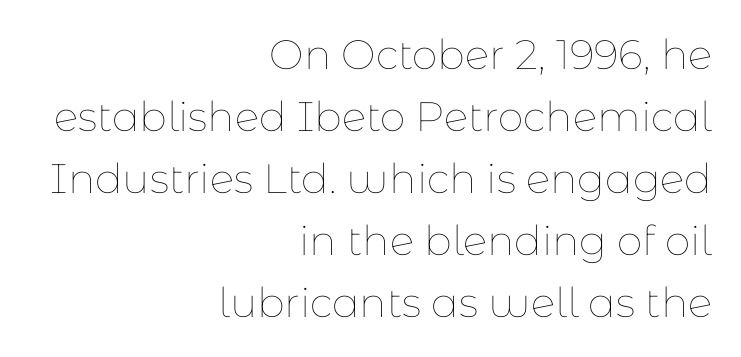
{"italic": "no", "bold": "no", "weight": "thin", "width": "normal", "stroke_contrast": "low", "x_height": "medium", "monospaced": "no", "underline": "no", "align": "right", "line_spacing": "normal", "line_spacing_ratio": 1.51, "letter_spacing": "normal", "letter_spacing_em": 0.0, "glyph_px": 41}
